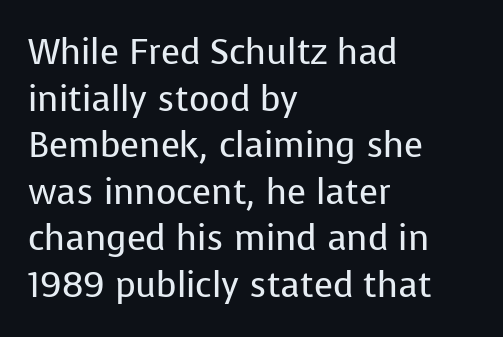
The image shows 35 px regular-weight sans-serif type, upright; set left-aligned, normal line spacing (1.33x), normal letter spacing, not underlined; low stroke contrast and a medium x-height.
